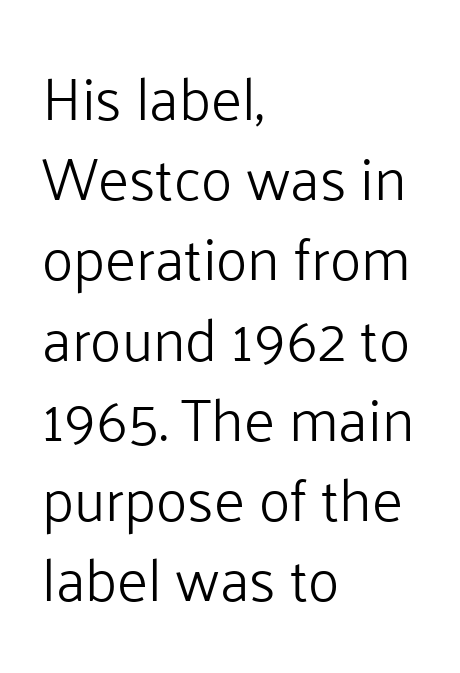
The image shows 59 px light sans-serif type, upright; set left-aligned, normal line spacing (1.36x), normal letter spacing, not underlined; low stroke contrast and a medium x-height.
